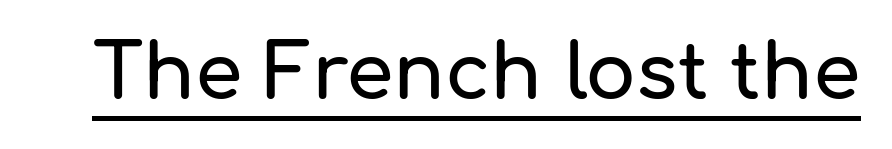
Q: Is the text italic (slanted)? A: No, it is upright.
Q: Is the typeface a serif or a sans-serif typeface? A: Sans-serif.
Q: Is the text underlined? A: Yes.
Q: Is the spacing between letters normal or unusually wide? A: Normal.
Q: Width (condensed, normal, or wide)? A: Normal.
Q: Stroke contrast? A: Low.
Q: x-height? A: Medium.
Q: Monospaced? A: No.
